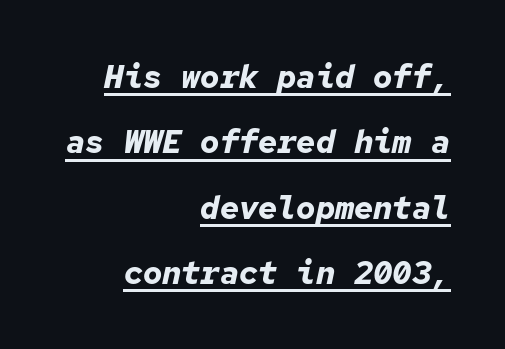
Beneath each row of characters lies a ruled line. This is heavy type, rendered in bold. Tracking here is standard; glyphs follow each other at the usual distance. If you drew a ruler down the right edge, every line would touch it. Compared with typical paragraphs, the rows here are farther apart.
